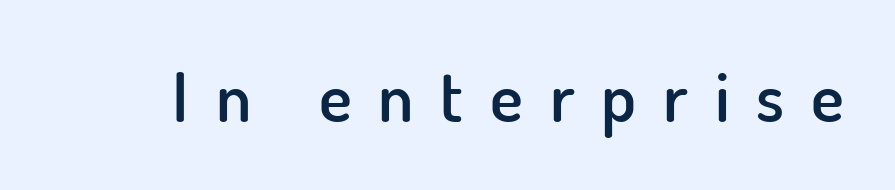
Q: Is the text bold? A: Semi-bold.
Q: Is the text italic (slanted)? A: No, it is upright.
Q: Is the typeface a serif or a sans-serif typeface? A: Sans-serif.
Q: Is the text underlined? A: No.
Q: Is the spacing between letters normal or unusually wide? A: Unusually wide.
Q: Width (condensed, normal, or wide)? A: Normal.
Q: Stroke contrast? A: Low.
Q: x-height? A: Small.
Q: Monospaced? A: No.
